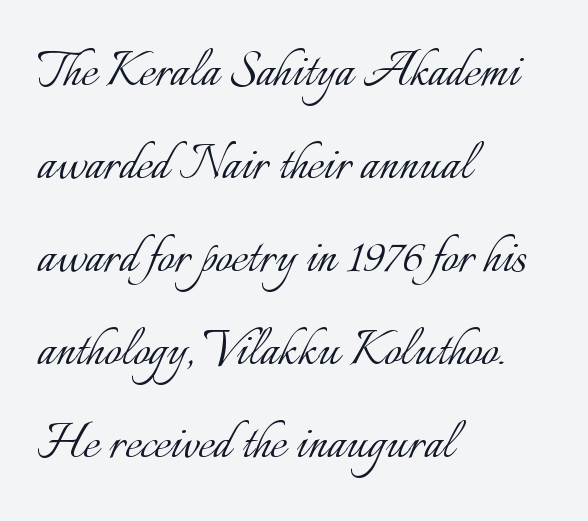
{"bold": "no", "weight": "light", "width": "normal", "stroke_contrast": "low", "x_height": "small", "monospaced": "no", "underline": "no", "align": "left", "line_spacing": "normal", "line_spacing_ratio": 1.55, "letter_spacing": "normal", "letter_spacing_em": 0.0, "glyph_px": 60}
